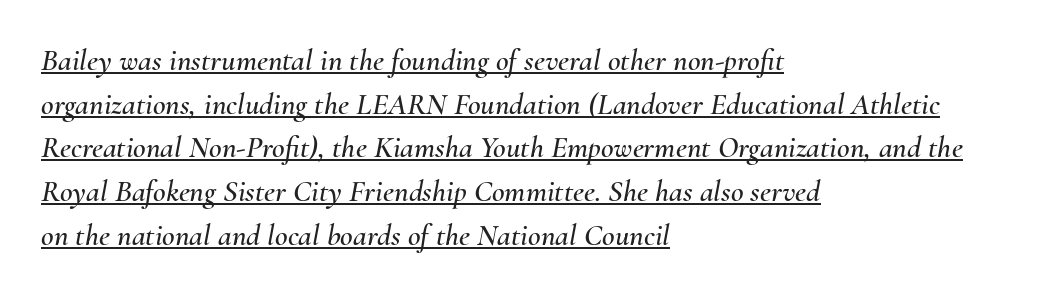
{"italic": "yes", "lean": "right", "slant_degrees": 10, "width": "normal", "stroke_contrast": "medium", "x_height": "small", "monospaced": "no", "underline": "yes", "align": "left", "line_spacing": "normal", "line_spacing_ratio": 1.41, "letter_spacing": "normal", "letter_spacing_em": 0.0, "glyph_px": 31}
